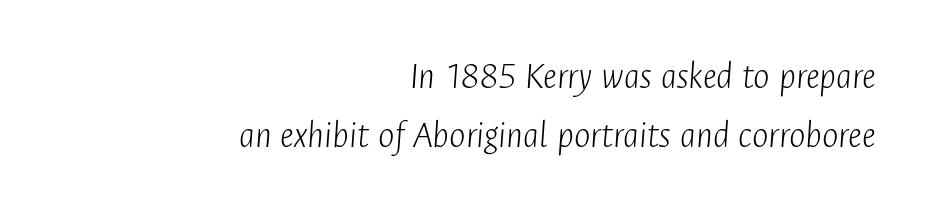
Q: Is the text bold? A: No.
Q: Is the text italic (slanted)? A: Yes, it leans right by about 4 degrees.
Q: Is the text underlined? A: No.
Q: How is the paragraph aligned? A: Right-aligned.
Q: Is the spacing between letters normal or unusually wide? A: Normal.
Q: Is the spacing between lines tight, normal or loose? A: Normal.
Q: Width (condensed, normal, or wide)? A: Condensed.
Q: Stroke contrast? A: Low.
Q: x-height? A: Medium.
Q: Monospaced? A: No.
